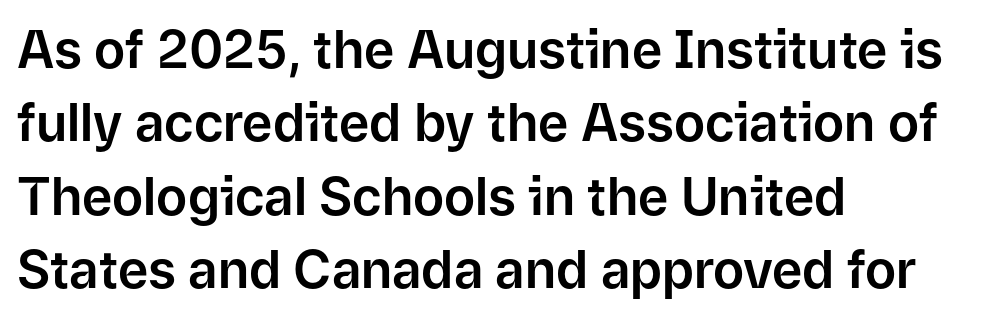
The image shows 52 px sans-serif type, upright; set left-aligned, normal line spacing (1.41x), normal letter spacing, not underlined; low stroke contrast and a medium x-height.
